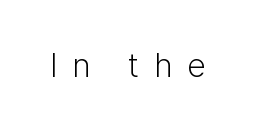
Each letter keeps its own natural width here, so spacing adapts to shape. The area under the type is left untouched. Unlike italic type, these characters show no tilt at all. The text was rendered using a sans face with plain stroke endings. You could only call the tracking loose — the letters float apart. Is this a heavy cut? Hardly; it is regular or lighter.
